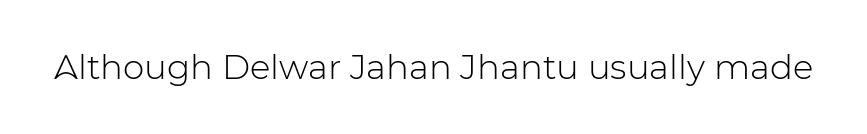
{"serif": "no", "italic": "no", "bold": "no", "weight": "light", "width": "normal", "stroke_contrast": "low", "x_height": "medium", "monospaced": "no", "underline": "no", "letter_spacing": "normal", "letter_spacing_em": 0.0, "glyph_px": 34}
